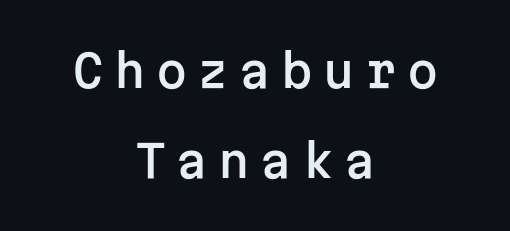
{"serif": "no", "italic": "no", "width": "normal", "stroke_contrast": "low", "x_height": "medium", "monospaced": "yes", "underline": "no", "align": "center", "line_spacing": "loose", "line_spacing_ratio": 2.01, "letter_spacing": "wide", "letter_spacing_em": 0.23, "glyph_px": 45}
